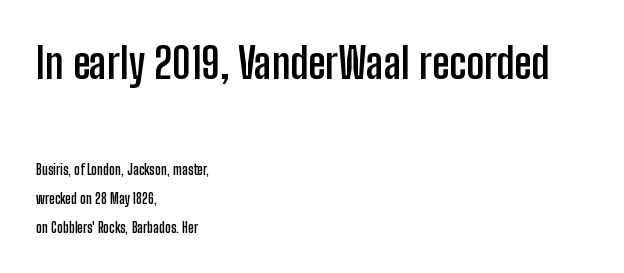
The image shows 43 px semibold, condensed sans-serif type, upright; set left-aligned, loose line spacing (2.1x), normal letter spacing, not underlined; the first (top) block is 3.07x larger; low stroke contrast and a medium x-height.
